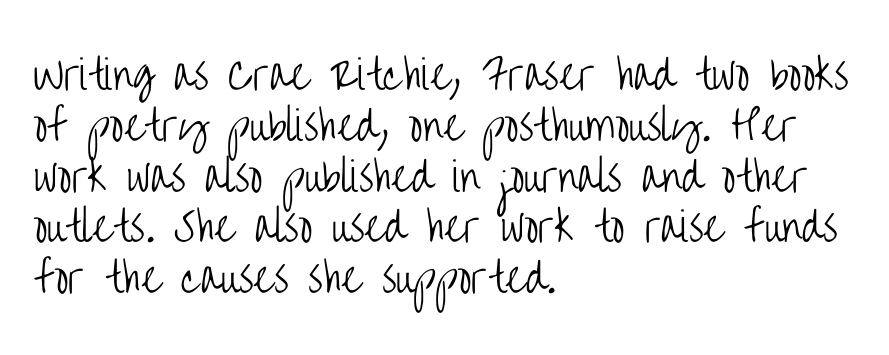
{"serif": "no", "italic": "no", "bold": "no", "weight": "light", "width": "condensed", "stroke_contrast": "low", "x_height": "large", "monospaced": "no", "underline": "no", "align": "left", "line_spacing": "normal", "line_spacing_ratio": 1.27, "letter_spacing": "normal", "letter_spacing_em": 0.0, "glyph_px": 40}
